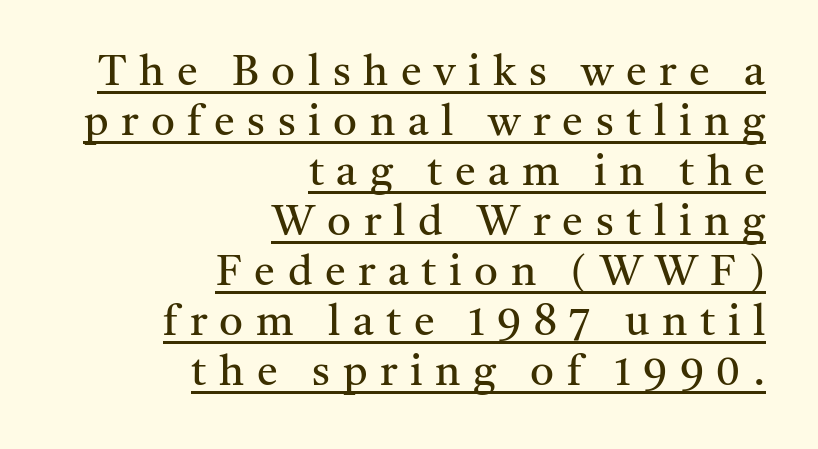
Q: Is the text bold? A: No.
Q: Is the text italic (slanted)? A: No, it is upright.
Q: Is the typeface a serif or a sans-serif typeface? A: Serif.
Q: Is the text underlined? A: Yes.
Q: How is the paragraph aligned? A: Right-aligned.
Q: Is the spacing between letters normal or unusually wide? A: Unusually wide.
Q: Width (condensed, normal, or wide)? A: Normal.
Q: Stroke contrast? A: Medium.
Q: x-height? A: Medium.
Q: Monospaced? A: No.
